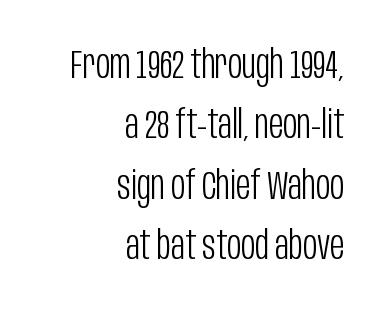
{"serif": "no", "italic": "no", "bold": "no", "weight": "light", "width": "condensed", "stroke_contrast": "low", "x_height": "large", "monospaced": "no", "underline": "no", "align": "right", "line_spacing": "normal", "line_spacing_ratio": 1.55, "letter_spacing": "normal", "letter_spacing_em": 0.0, "glyph_px": 39}
